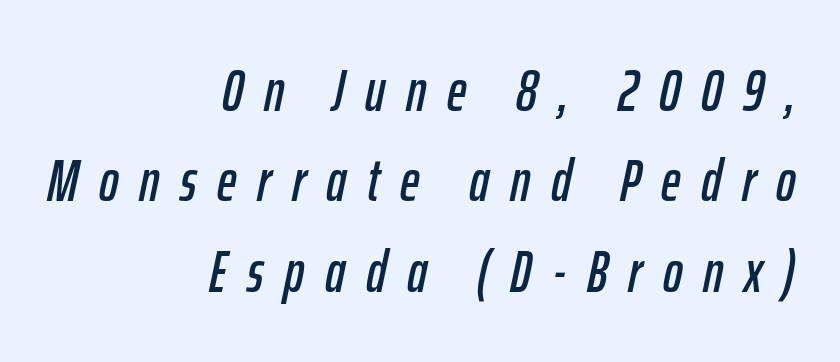
{"italic": "yes", "lean": "right", "slant_degrees": 12, "width": "condensed", "stroke_contrast": "low", "x_height": "medium", "monospaced": "no", "underline": "no", "align": "right", "line_spacing": "normal", "line_spacing_ratio": 1.53, "letter_spacing": "wide", "letter_spacing_em": 0.35, "glyph_px": 59}
